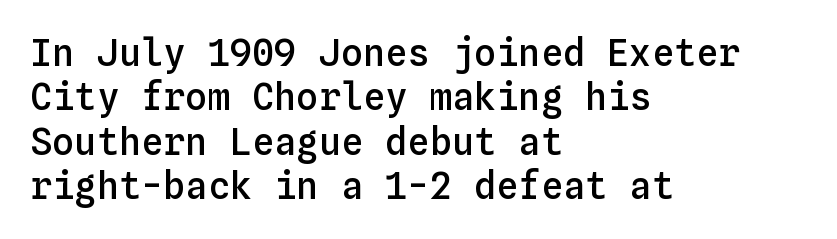
The words here are not underlined. Posture: upright roman. Note the uniform advance width — an 'i' takes as much space as an 'm'. Typesetter's note: demi weight, one step under bold. You could call the tracking neutral — neither tight nor loose.
